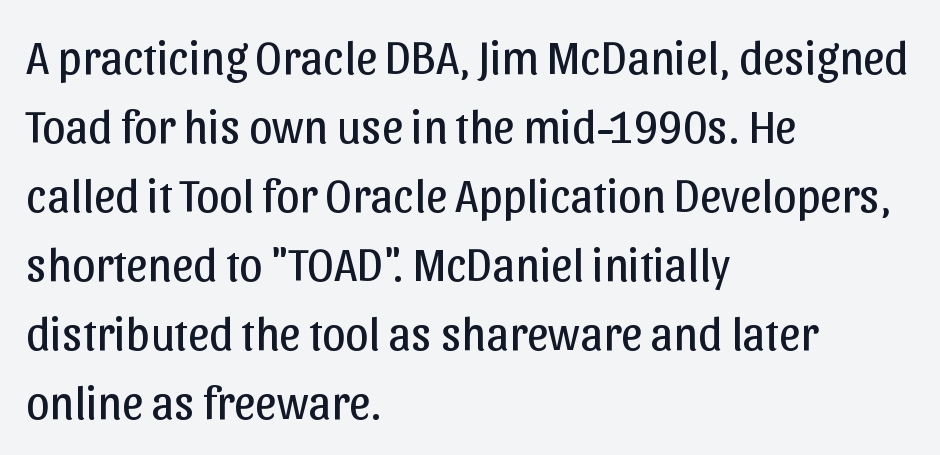
Leading: standard. Examine the stroke ends and you'll find no serifs. Spacing verdict: proportional, widths tailored to each character. Vertical strokes here are truly vertical. The lines are quadded left.
